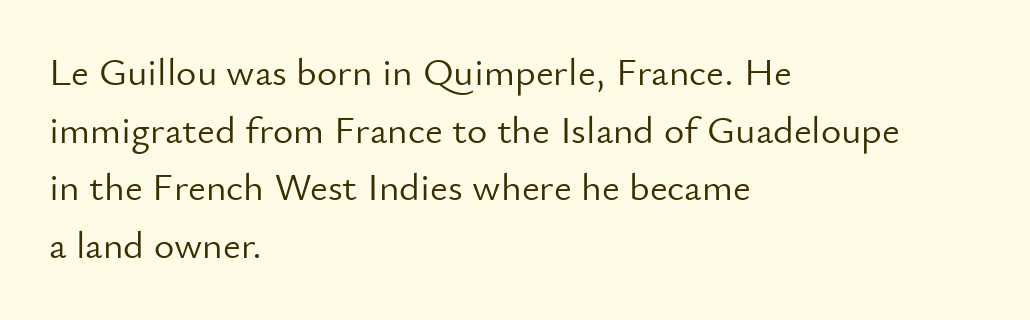
{"serif": "no", "italic": "no", "bold": "no", "weight": "light", "width": "normal", "stroke_contrast": "low", "x_height": "small", "monospaced": "no", "underline": "no", "align": "left", "line_spacing": "normal", "line_spacing_ratio": 1.48, "letter_spacing": "normal", "letter_spacing_em": 0.0, "glyph_px": 39}
